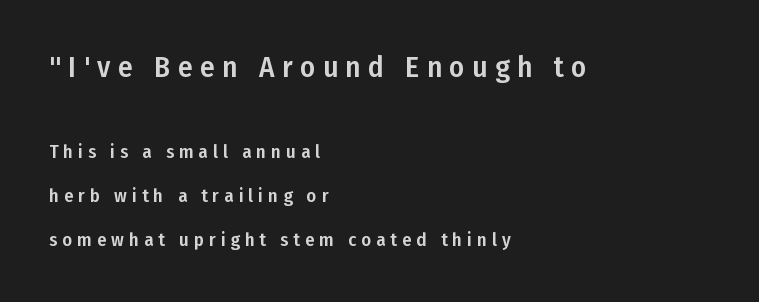
Q: Is the text italic (slanted)? A: No, it is upright.
Q: Is the typeface a serif or a sans-serif typeface? A: Sans-serif.
Q: Is the text underlined? A: No.
Q: How is the paragraph aligned? A: Left-aligned.
Q: Is the spacing between letters normal or unusually wide? A: Unusually wide.
Q: Is the spacing between lines tight, normal or loose? A: Loose.
Q: Which block of text is set in a larger size, the first (top) or the second (bottom)? A: The first (top) one.
Q: Width (condensed, normal, or wide)? A: Condensed.
Q: Stroke contrast? A: Low.
Q: x-height? A: Medium.
Q: Monospaced? A: No.
